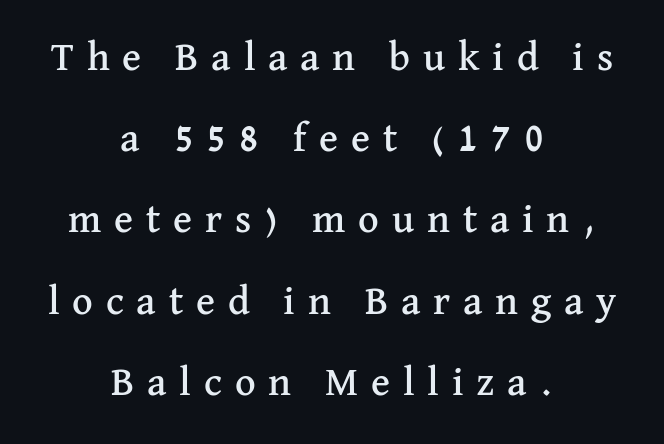
{"serif": "yes", "italic": "no", "width": "normal", "stroke_contrast": "medium", "x_height": "medium", "monospaced": "no", "underline": "no", "align": "center", "line_spacing": "loose", "line_spacing_ratio": 2.03, "letter_spacing": "wide", "letter_spacing_em": 0.32, "glyph_px": 40}
